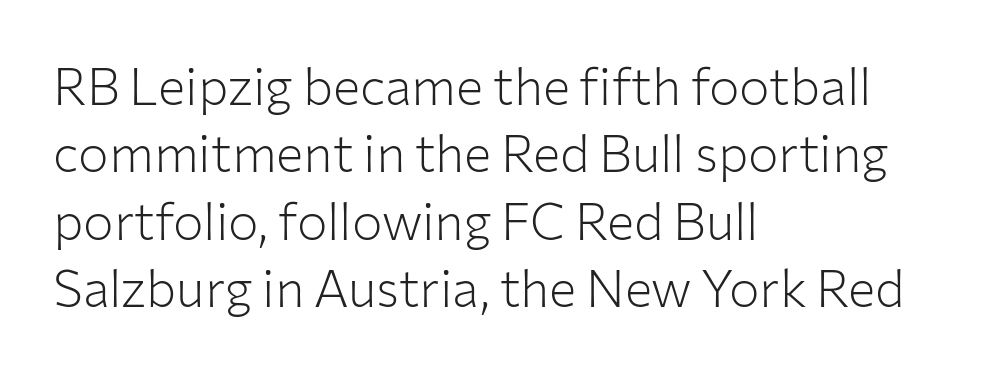
Q: Is the text bold? A: No.
Q: Is the text italic (slanted)? A: No, it is upright.
Q: Is the typeface a serif or a sans-serif typeface? A: Sans-serif.
Q: Is the text underlined? A: No.
Q: How is the paragraph aligned? A: Left-aligned.
Q: Is the spacing between letters normal or unusually wide? A: Normal.
Q: Is the spacing between lines tight, normal or loose? A: Normal.
Q: Width (condensed, normal, or wide)? A: Normal.
Q: Stroke contrast? A: Low.
Q: x-height? A: Medium.
Q: Monospaced? A: No.
